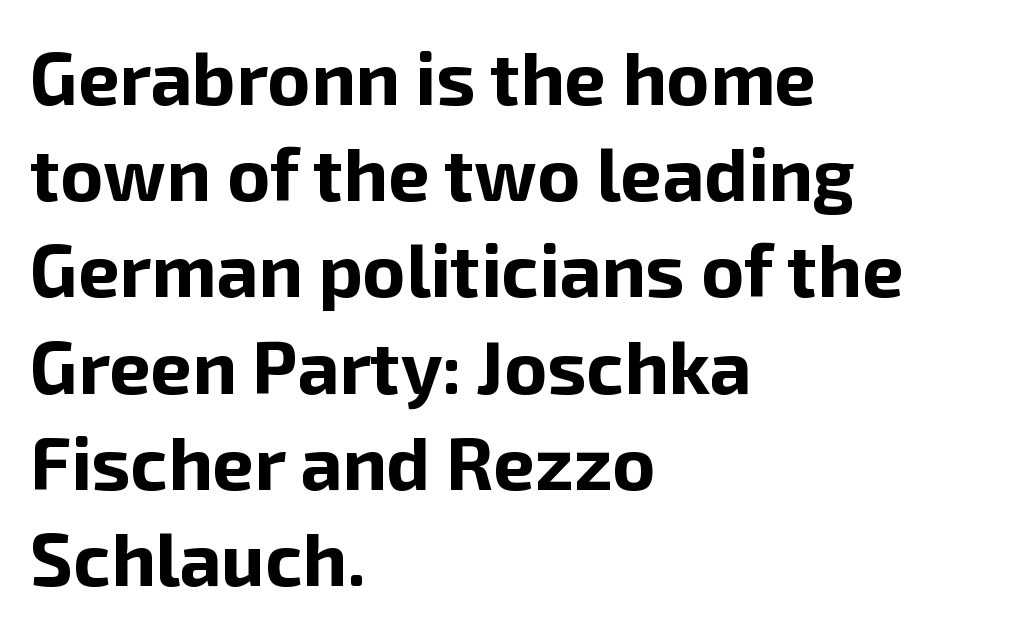
Q: Is the text bold? A: Yes.
Q: Is the text italic (slanted)? A: No, it is upright.
Q: Is the typeface a serif or a sans-serif typeface? A: Sans-serif.
Q: Is the text underlined? A: No.
Q: How is the paragraph aligned? A: Left-aligned.
Q: Is the spacing between letters normal or unusually wide? A: Normal.
Q: Is the spacing between lines tight, normal or loose? A: Normal.
Q: Width (condensed, normal, or wide)? A: Normal.
Q: Stroke contrast? A: Low.
Q: x-height? A: Medium.
Q: Monospaced? A: No.
